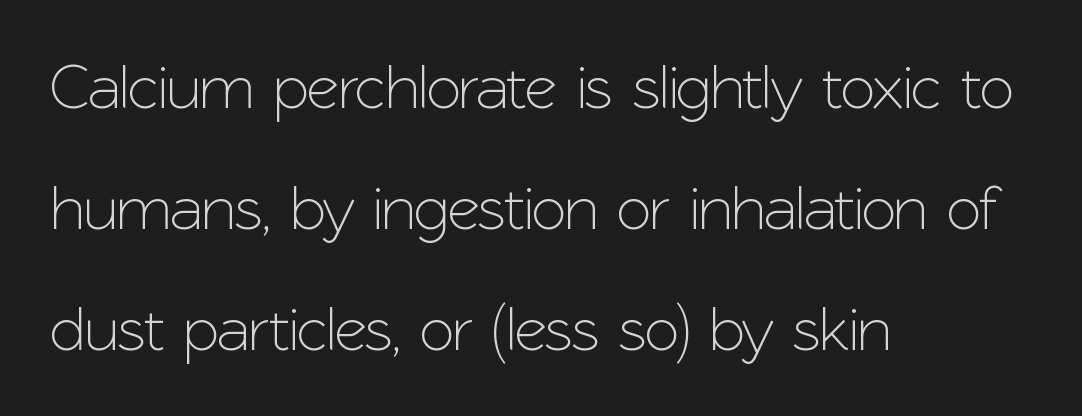
The image shows 63 px sans-serif type, upright; set left-aligned, loose line spacing (1.92x), normal letter spacing, not underlined; low stroke contrast and a medium x-height.
